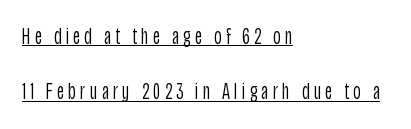
{"italic": "no", "bold": "no", "underline": "yes", "align": "left", "line_spacing": "loose", "line_spacing_ratio": 2.4, "glyph_px": 23}
